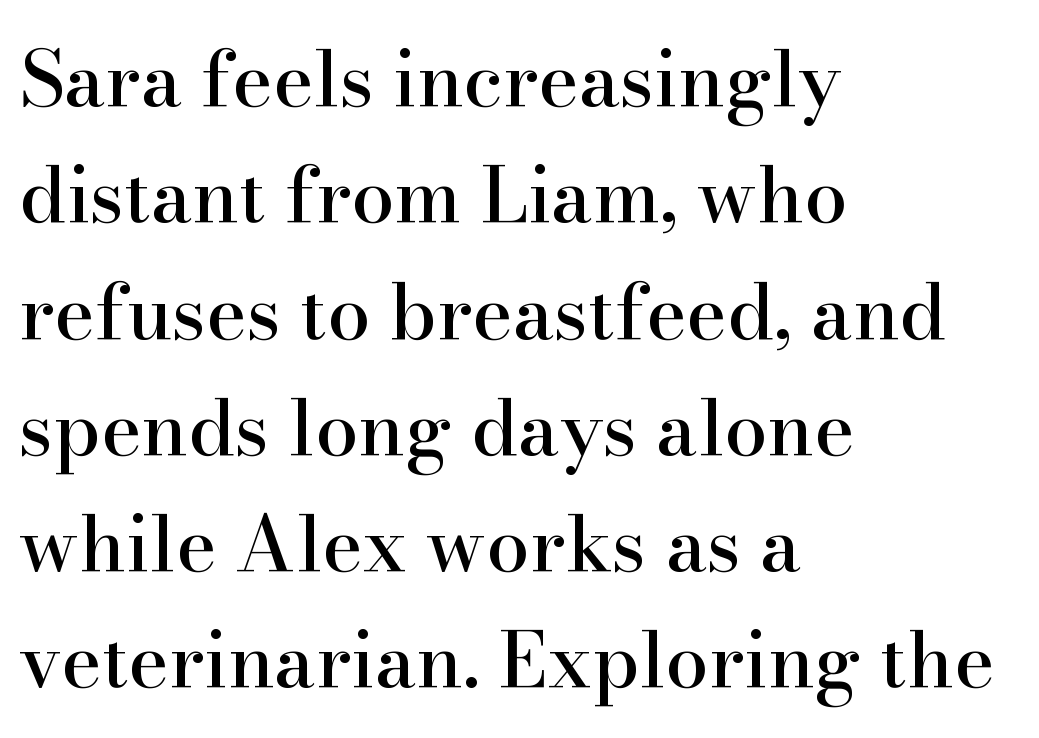
{"serif": "yes", "italic": "no", "width": "normal", "stroke_contrast": "high", "x_height": "small", "monospaced": "no", "underline": "no", "align": "left", "line_spacing": "normal", "line_spacing_ratio": 1.51, "letter_spacing": "normal", "letter_spacing_em": 0.0, "glyph_px": 77}
